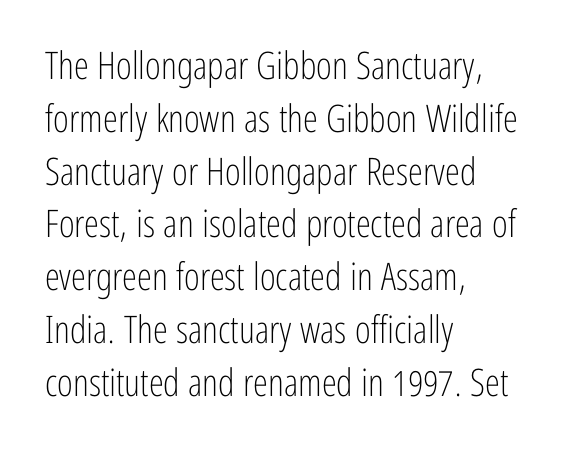
{"serif": "no", "italic": "no", "bold": "no", "weight": "light", "width": "condensed", "stroke_contrast": "low", "x_height": "medium", "monospaced": "no", "underline": "no", "align": "left", "line_spacing": "normal", "line_spacing_ratio": 1.39, "letter_spacing": "normal", "letter_spacing_em": 0.0, "glyph_px": 38}
